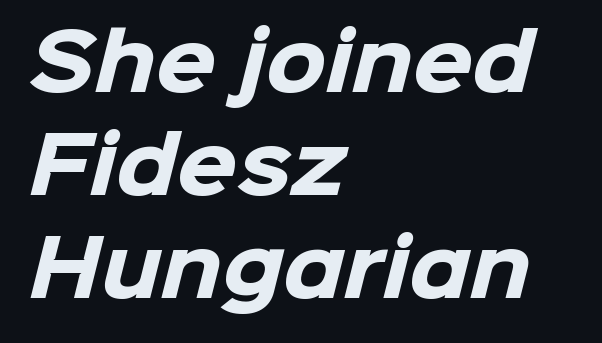
Q: Is the text bold? A: Yes.
Q: Is the typeface a serif or a sans-serif typeface? A: Sans-serif.
Q: Is the text underlined? A: No.
Q: How is the paragraph aligned? A: Left-aligned.
Q: Is the spacing between letters normal or unusually wide? A: Normal.
Q: Is the spacing between lines tight, normal or loose? A: Normal.
Q: Width (condensed, normal, or wide)? A: Normal.
Q: Stroke contrast? A: Low.
Q: x-height? A: Medium.
Q: Monospaced? A: No.
